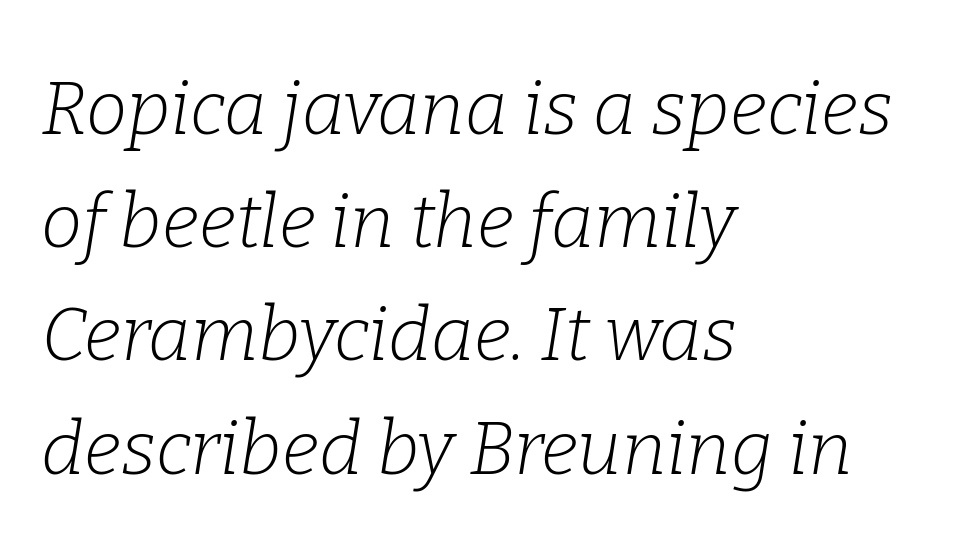
{"serif": "yes", "italic": "yes", "lean": "right", "slant_degrees": 9, "bold": "no", "weight": "light", "width": "normal", "stroke_contrast": "low", "x_height": "medium", "monospaced": "no", "underline": "no", "align": "left", "line_spacing": "normal", "line_spacing_ratio": 1.53, "letter_spacing": "normal", "letter_spacing_em": 0.0, "glyph_px": 74}
